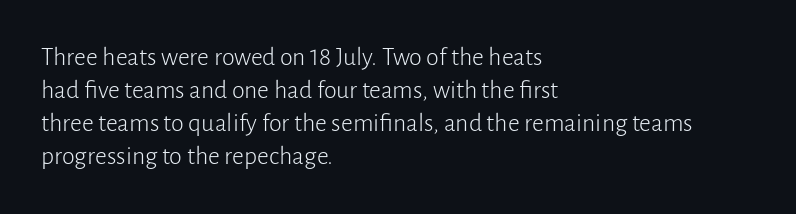
Q: Is the text bold? A: No.
Q: Is the text italic (slanted)? A: No, it is upright.
Q: Is the text underlined? A: No.
Q: How is the paragraph aligned? A: Left-aligned.
Q: Is the spacing between letters normal or unusually wide? A: Normal.
Q: Is the spacing between lines tight, normal or loose? A: Normal.
